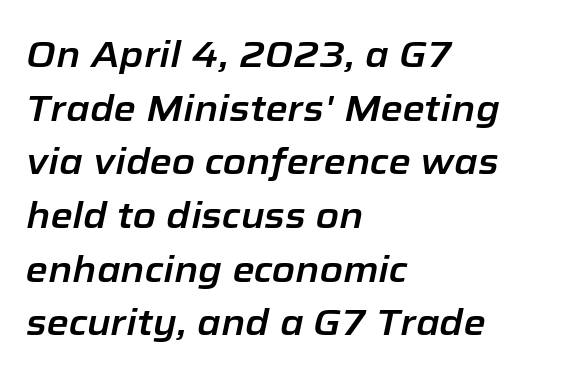
Q: Is the text italic (slanted)? A: Yes, it leans right by about 12 degrees.
Q: Is the text underlined? A: No.
Q: How is the paragraph aligned? A: Left-aligned.
Q: Is the spacing between letters normal or unusually wide? A: Normal.
Q: Is the spacing between lines tight, normal or loose? A: Normal.
Q: Width (condensed, normal, or wide)? A: Normal.
Q: Stroke contrast? A: Low.
Q: x-height? A: Medium.
Q: Monospaced? A: No.
